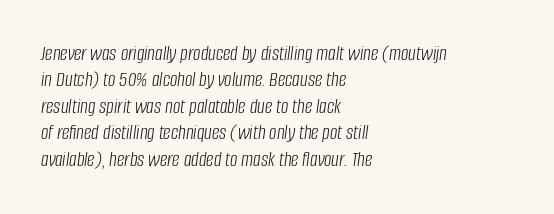
{"italic": "yes", "lean": "right", "slant_degrees": 8, "bold": "no", "underline": "no", "align": "left", "line_spacing": "normal", "line_spacing_ratio": 1.26, "letter_spacing": "normal", "letter_spacing_em": 0.0, "glyph_px": 21}
